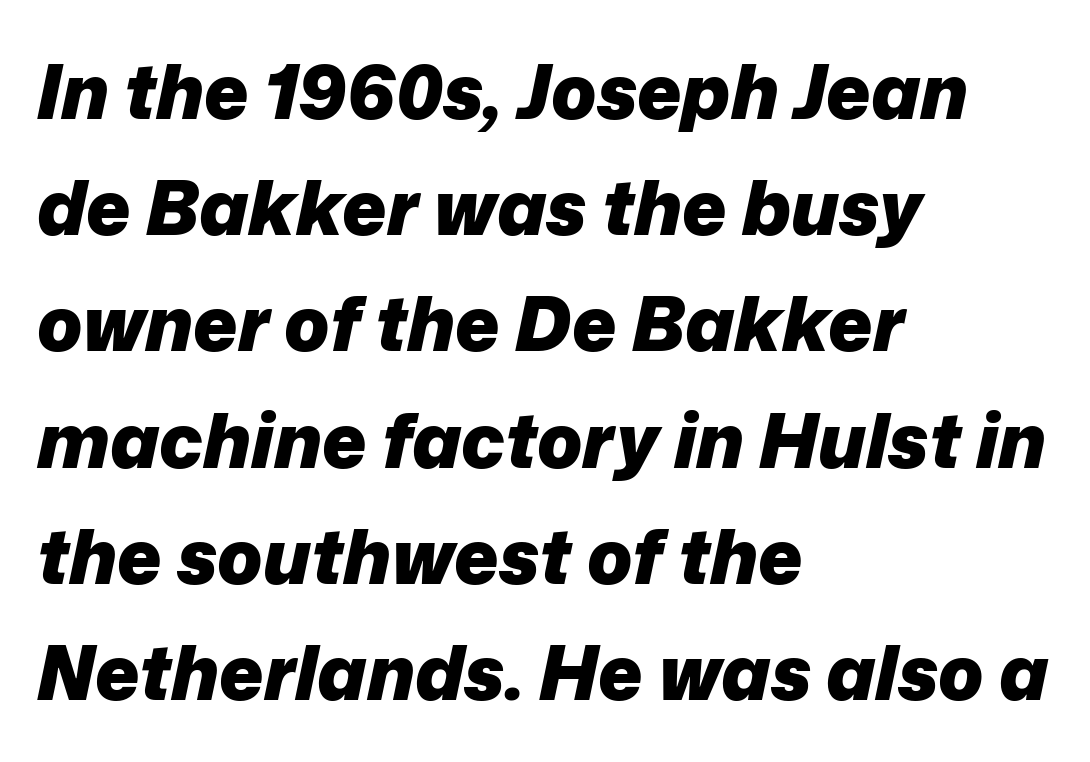
Q: Is the text bold? A: Yes.
Q: Is the text italic (slanted)? A: Yes, it leans right by about 12 degrees.
Q: Is the text underlined? A: No.
Q: How is the paragraph aligned? A: Left-aligned.
Q: Is the spacing between letters normal or unusually wide? A: Normal.
Q: Is the spacing between lines tight, normal or loose? A: Normal.
Q: Width (condensed, normal, or wide)? A: Normal.
Q: Stroke contrast? A: Low.
Q: x-height? A: Medium.
Q: Monospaced? A: No.
